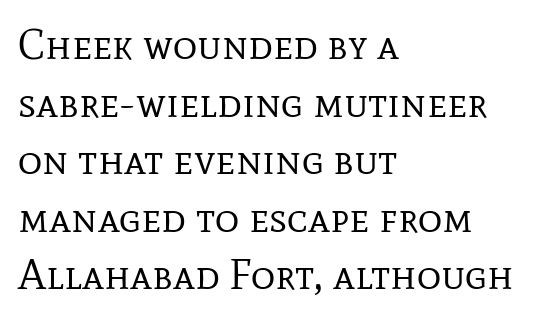
Q: Is the text bold? A: No.
Q: Is the text italic (slanted)? A: No, it is upright.
Q: Is the typeface a serif or a sans-serif typeface? A: Serif.
Q: Is the text underlined? A: No.
Q: How is the paragraph aligned? A: Left-aligned.
Q: Is the spacing between letters normal or unusually wide? A: Normal.
Q: Is the spacing between lines tight, normal or loose? A: Normal.
Q: Width (condensed, normal, or wide)? A: Normal.
Q: Stroke contrast? A: Low.
Q: x-height? A: Medium.
Q: Monospaced? A: No.
